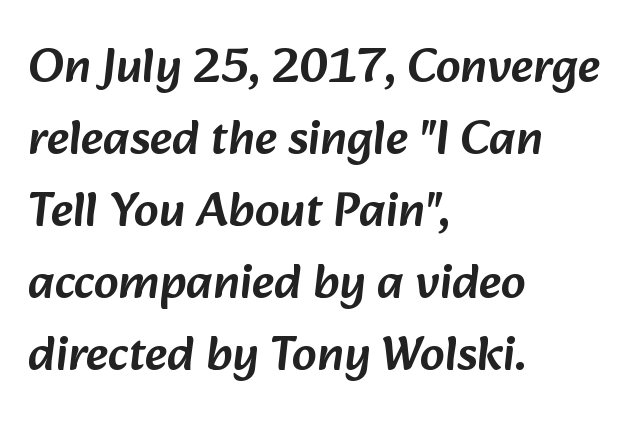
{"serif": "no", "width": "normal", "stroke_contrast": "low", "x_height": "medium", "monospaced": "no", "underline": "no", "align": "left", "line_spacing": "normal", "line_spacing_ratio": 1.47, "letter_spacing": "normal", "letter_spacing_em": 0.0, "glyph_px": 49}
